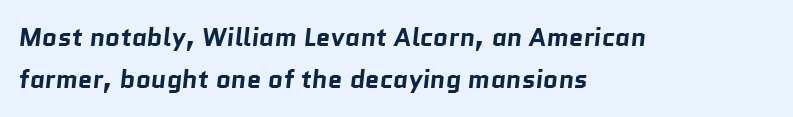
The glyphs have the mass of a bold cut. The string is rendered with underlining switched off. Honestly, the letter spacing is just normal — you wouldn't notice it. The text block is weighted toward the left margin, trailing off unevenly rightward. One glance says typical: line gaps are just what's usual.
